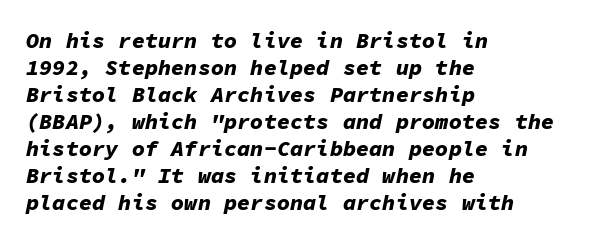
Q: Is the text bold? A: Yes.
Q: Is the text italic (slanted)? A: Yes, it leans right by about 11 degrees.
Q: Is the text underlined? A: No.
Q: How is the paragraph aligned? A: Left-aligned.
Q: Is the spacing between letters normal or unusually wide? A: Normal.
